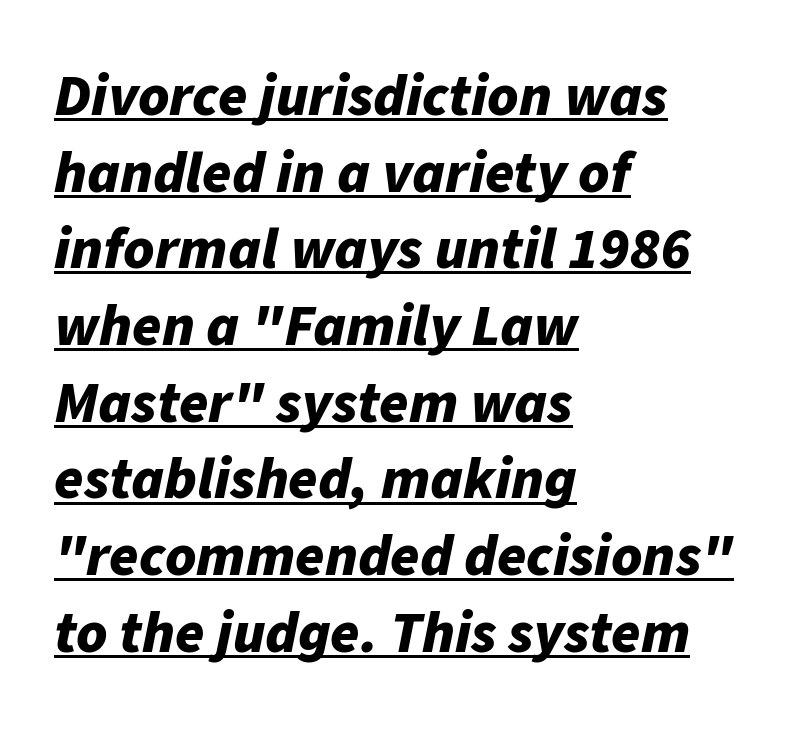
{"italic": "yes", "lean": "right", "slant_degrees": 11, "bold": "yes", "weight": "bold", "width": "normal", "stroke_contrast": "low", "x_height": "medium", "monospaced": "no", "underline": "yes", "align": "left", "line_spacing": "normal", "line_spacing_ratio": 1.3, "letter_spacing": "normal", "letter_spacing_em": 0.0, "glyph_px": 59}
